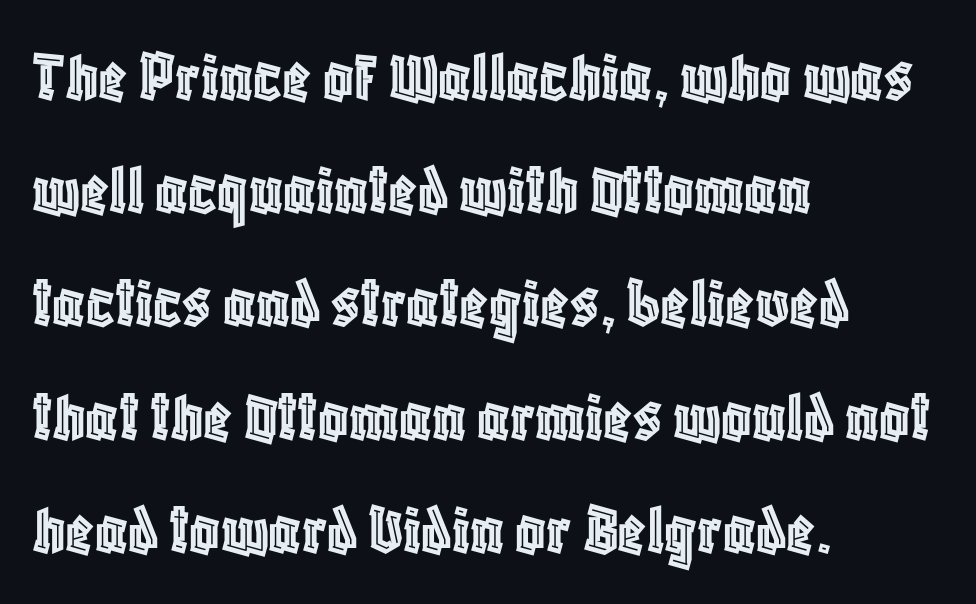
Q: Is the text italic (slanted)? A: No, it is upright.
Q: Is the text underlined? A: No.
Q: How is the paragraph aligned? A: Left-aligned.
Q: Is the spacing between letters normal or unusually wide? A: Normal.
Q: Is the spacing between lines tight, normal or loose? A: Normal.
Q: Width (condensed, normal, or wide)? A: Condensed.
Q: x-height? A: Large.
Q: Monospaced? A: No.
